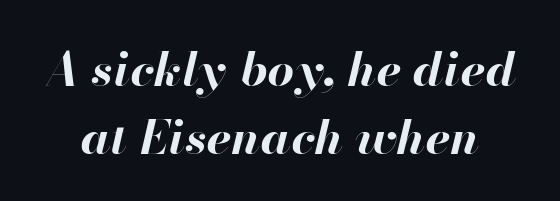
{"italic": "yes", "lean": "right", "slant_degrees": 13, "bold": "yes", "weight": "bold", "width": "normal", "stroke_contrast": "high", "x_height": "small", "monospaced": "no", "underline": "no", "line_spacing": "normal", "line_spacing_ratio": 1.44, "letter_spacing": "normal", "letter_spacing_em": 0.0, "glyph_px": 47}
